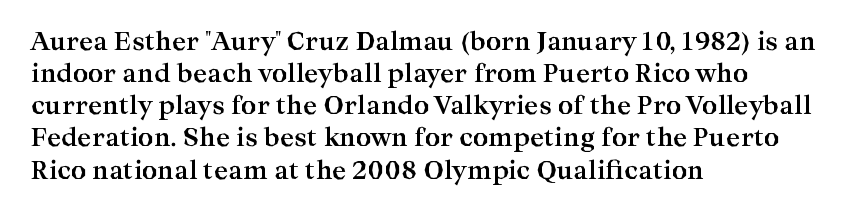
Q: Is the text bold? A: Yes.
Q: Is the text italic (slanted)? A: No, it is upright.
Q: Is the text underlined? A: No.
Q: How is the paragraph aligned? A: Left-aligned.
Q: Is the spacing between letters normal or unusually wide? A: Normal.
Q: Is the spacing between lines tight, normal or loose? A: Normal.
